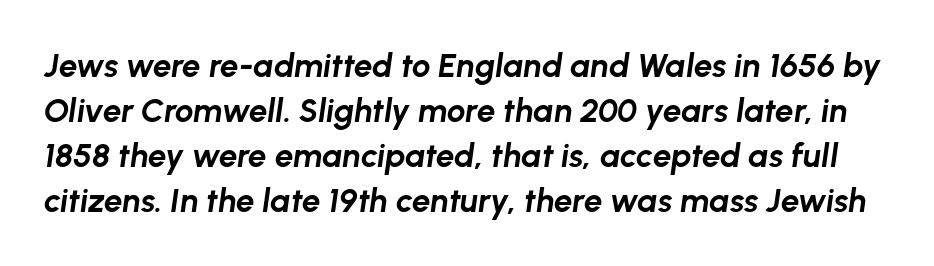
The image shows 33 px bold type, italic (leaning right); set normal line spacing (1.36x), normal letter spacing, not underlined; low stroke contrast and a medium x-height.
